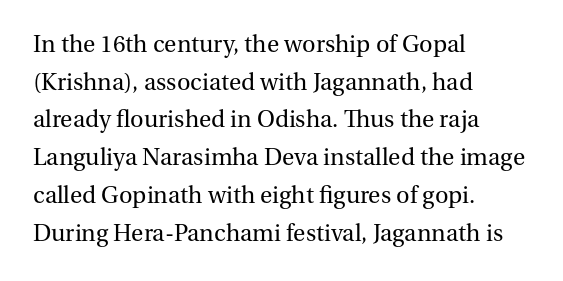
The image shows 25 px text type, upright; set left-aligned, normal line spacing (1.51x), normal letter spacing, not underlined.
